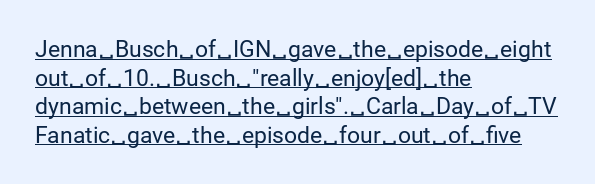
Q: Is the text bold? A: No.
Q: Is the text italic (slanted)? A: No, it is upright.
Q: Is the text underlined? A: Yes.
Q: How is the paragraph aligned? A: Left-aligned.
Q: Is the spacing between letters normal or unusually wide? A: Normal.
